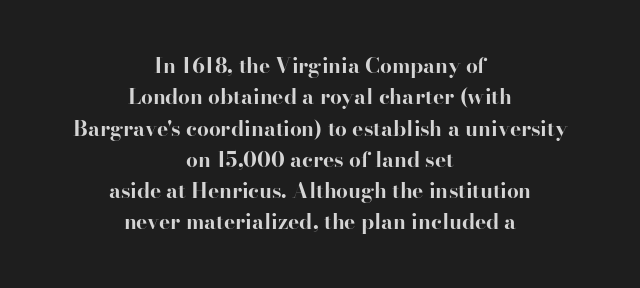
Q: Is the text bold? A: Yes.
Q: Is the text italic (slanted)? A: No, it is upright.
Q: Is the text underlined? A: No.
Q: How is the paragraph aligned? A: Centered.
Q: Is the spacing between letters normal or unusually wide? A: Normal.
Q: Is the spacing between lines tight, normal or loose? A: Normal.
